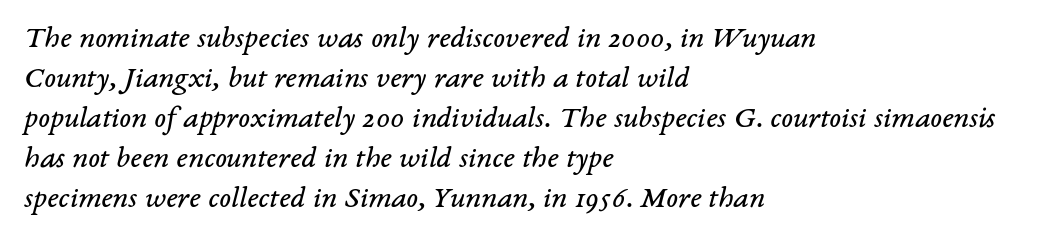
The strokes carry an ordinary text weight at most. The face used here is seriffed, in the tradition of book romans. Note the varied advance widths — an 'i' is clearly narrower than an 'm'. This block has exactly the height ordinary leading produces.
